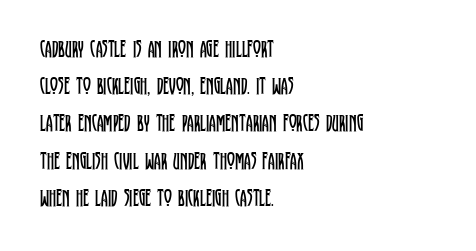
The image shows 24 px text type, upright; set left-aligned, normal line spacing (1.55x), normal letter spacing, not underlined.
